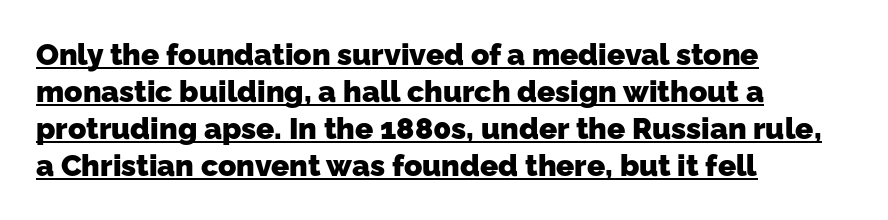
The image shows 30 px heavy sans-serif type; set left-aligned, line spacing 1.23x, normal letter spacing, underlined; low stroke contrast and a medium x-height.
